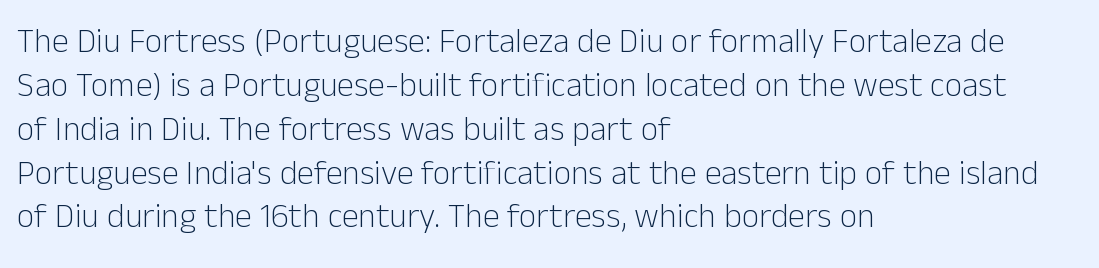
There is no visible air inserted between adjacent glyphs. Posture: upright roman. A typesetter would call this leading conventional body-copy spacing. These lines stack with their left ends in a neat column. A quiet, ordinary-to-light weight characterises the typeface. Letterform terminals end flat and unadorned throughout the passage.
